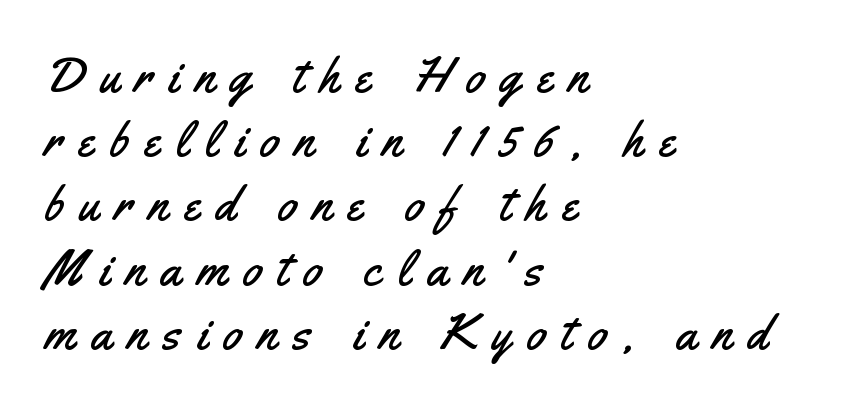
The image shows 49 px condensed sans-serif type; set left-aligned, normal line spacing (1.31x), unusually wide letter spacing (+0.33 em), not underlined; medium stroke contrast and a small x-height.
